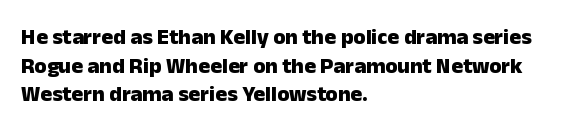
{"italic": "no", "bold": "yes", "underline": "no", "align": "left", "line_spacing": "normal", "line_spacing_ratio": 1.3, "letter_spacing": "normal", "letter_spacing_em": 0.0, "glyph_px": 22}
